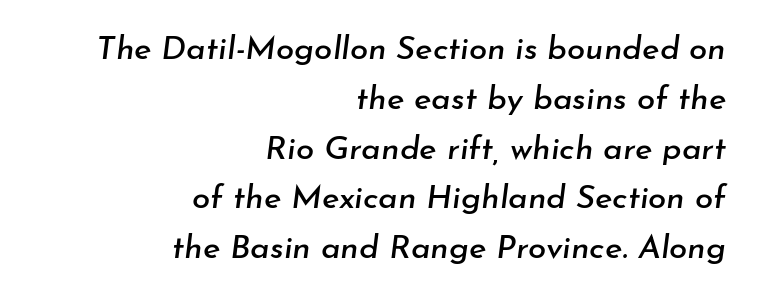
Regular leading. Does extra space separate the letters? No, they use regular spacing. Type without underlining. Yep, that's italic — everything's leaning.
